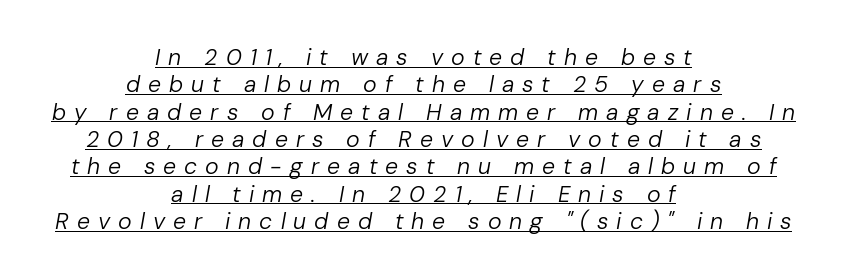
The image shows 23 px text type, italic (leaning right); set centered, line spacing 1.19x, unusually wide letter spacing (+0.35 em), underlined.
